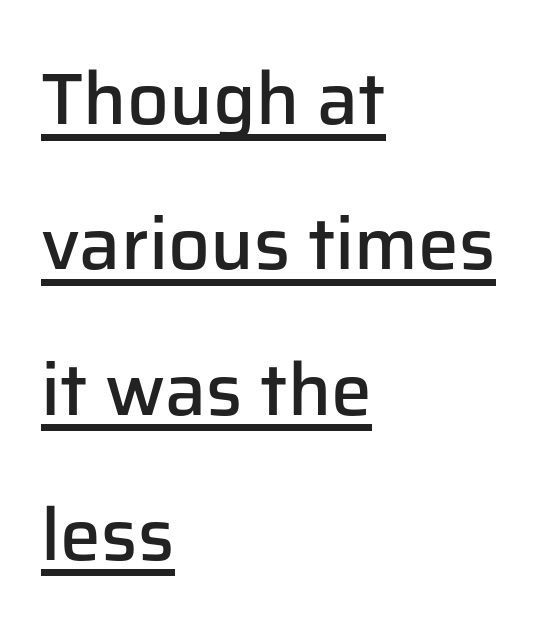
Q: Is the text bold? A: Semi-bold.
Q: Is the text italic (slanted)? A: No, it is upright.
Q: Is the typeface a serif or a sans-serif typeface? A: Sans-serif.
Q: Is the text underlined? A: Yes.
Q: How is the paragraph aligned? A: Left-aligned.
Q: Is the spacing between letters normal or unusually wide? A: Normal.
Q: Is the spacing between lines tight, normal or loose? A: Loose.
Q: Width (condensed, normal, or wide)? A: Normal.
Q: Stroke contrast? A: Low.
Q: x-height? A: Medium.
Q: Monospaced? A: No.
